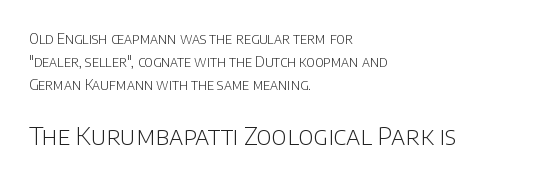
Q: Is the text bold? A: No.
Q: Is the text italic (slanted)? A: No, it is upright.
Q: Is the text underlined? A: No.
Q: How is the paragraph aligned? A: Left-aligned.
Q: Is the spacing between letters normal or unusually wide? A: Normal.
Q: Is the spacing between lines tight, normal or loose? A: Normal.
Q: Which block of text is set in a larger size, the first (top) or the second (bottom)? A: The second (bottom) one.
